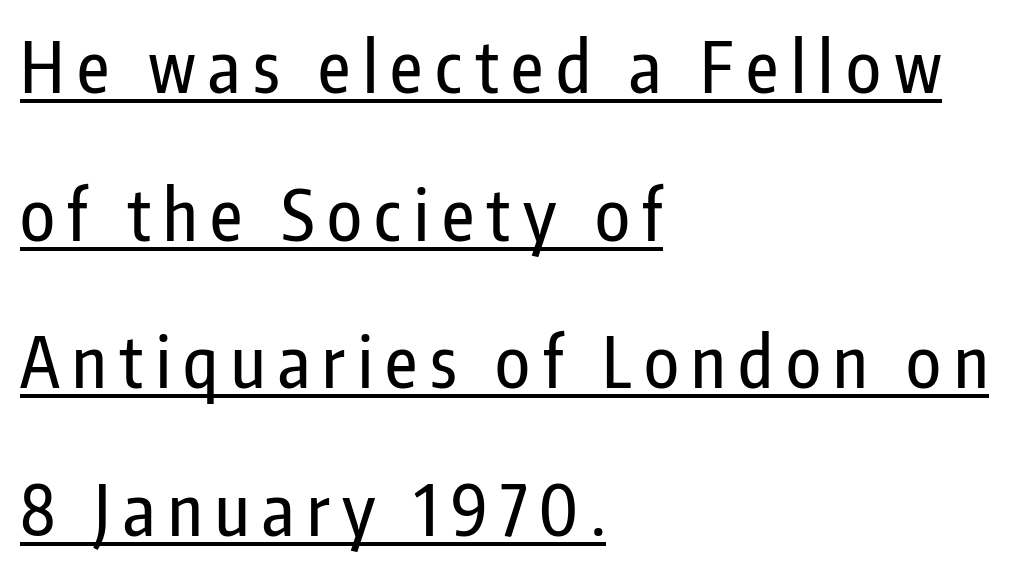
{"serif": "no", "italic": "no", "width": "condensed", "stroke_contrast": "low", "x_height": "medium", "monospaced": "no", "underline": "yes", "align": "left", "line_spacing": "loose", "line_spacing_ratio": 2.11, "glyph_px": 70}
